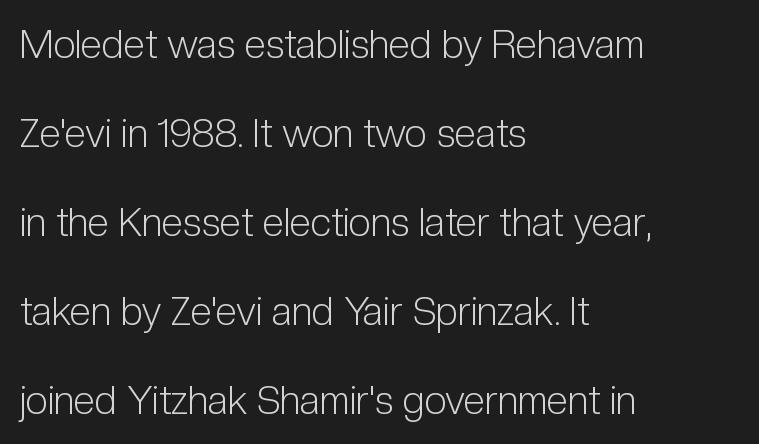
The image shows 39 px light, condensed sans-serif type, upright; set left-aligned, loose line spacing (2.28x), normal letter spacing, not underlined; low stroke contrast and a medium x-height.
